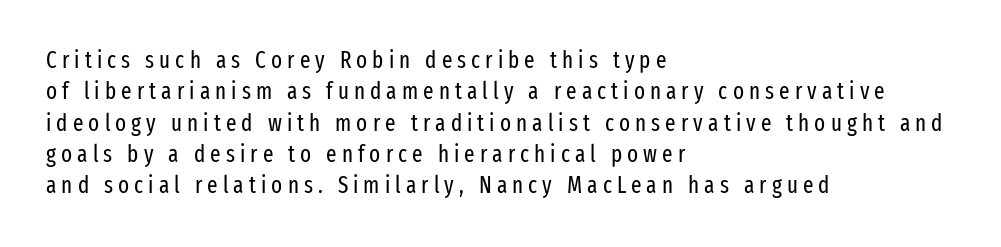
The letters stand straight up with perfectly vertical stems. Successive baselines arrive at the customary interval. The tracking reads as deliberately expanded to a designer's eye. Rule under the text: the space is simply empty.
